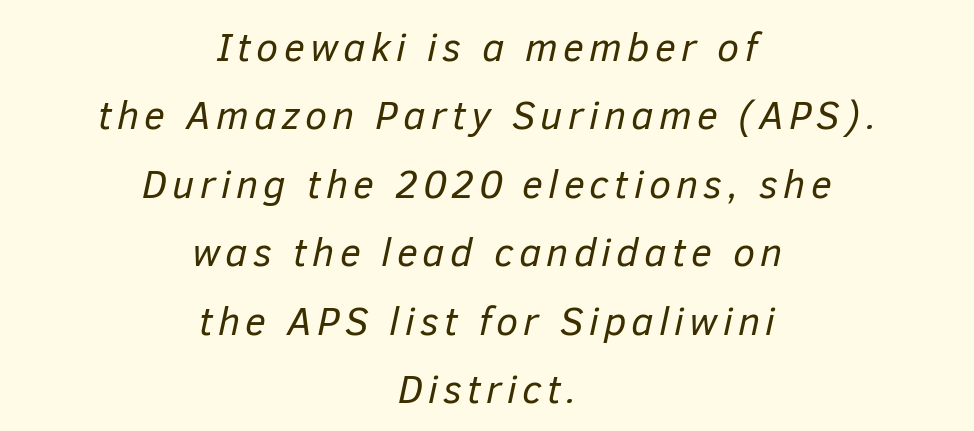
The image shows 40 px regular-weight type, italic (leaning right); set centered, line spacing 1.71x, not underlined; low stroke contrast and a medium x-height.
